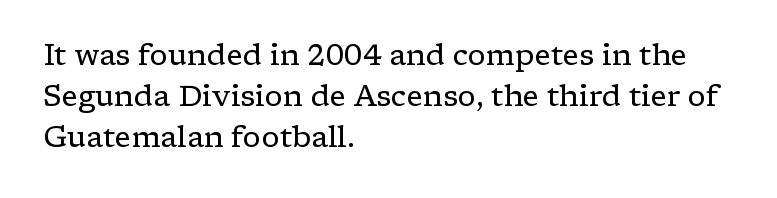
The image shows 29 px regular-weight, wide serif type, upright; set left-aligned, normal line spacing (1.41x), normal letter spacing, not underlined; low stroke contrast and a medium x-height.
